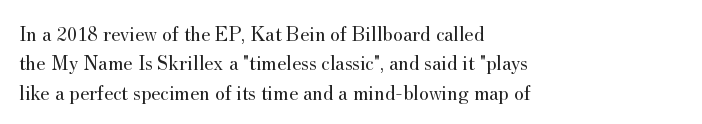
A clean baseline with only descenders dipping below it. If you drew a line through each stem, it would be perfectly vertical. Honestly, the row spacing looks completely unremarkable. Is this a heavy cut? Hardly; it is regular or lighter.
